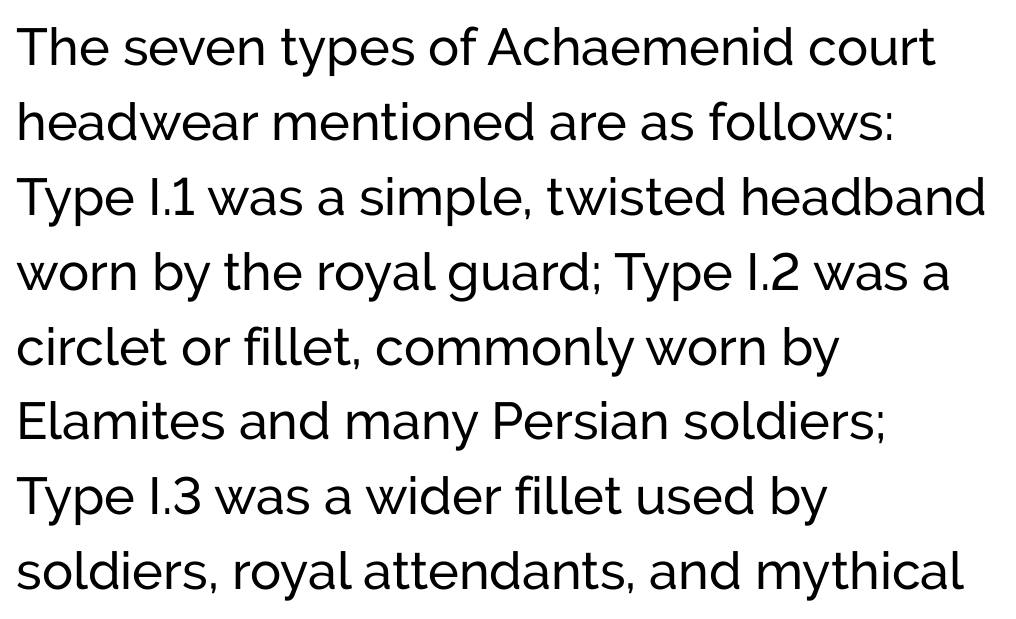
The image shows 52 px regular-weight sans-serif type, upright; set left-aligned, normal line spacing (1.44x), normal letter spacing, not underlined; low stroke contrast and a medium x-height.
